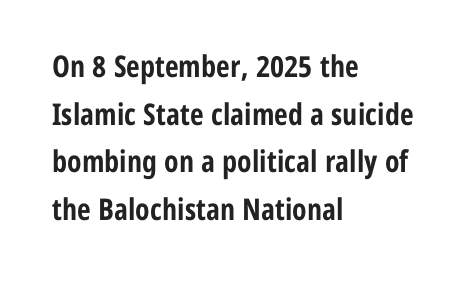
{"serif": "no", "italic": "no", "bold": "yes", "weight": "bold", "width": "condensed", "stroke_contrast": "low", "x_height": "medium", "monospaced": "no", "underline": "no", "align": "left", "line_spacing": "normal", "line_spacing_ratio": 1.59, "letter_spacing": "normal", "letter_spacing_em": 0.0, "glyph_px": 30}
